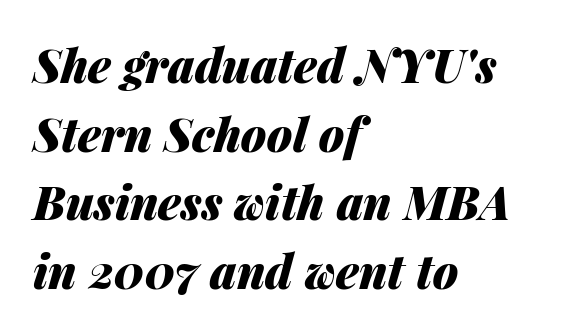
{"italic": "yes", "lean": "right", "slant_degrees": 14, "bold": "yes", "weight": "heavy", "width": "normal", "stroke_contrast": "medium", "x_height": "medium", "monospaced": "no", "underline": "no", "align": "left", "line_spacing": "normal", "line_spacing_ratio": 1.49, "letter_spacing": "normal", "letter_spacing_em": 0.0, "glyph_px": 46}
